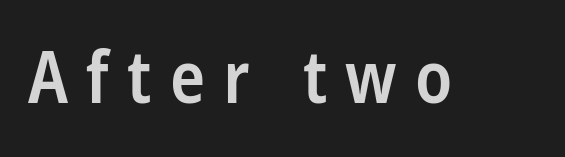
Q: Is the text bold? A: Semi-bold.
Q: Is the text italic (slanted)? A: No, it is upright.
Q: Is the typeface a serif or a sans-serif typeface? A: Sans-serif.
Q: Is the text underlined? A: No.
Q: Is the spacing between letters normal or unusually wide? A: Unusually wide.
Q: Width (condensed, normal, or wide)? A: Condensed.
Q: Stroke contrast? A: Low.
Q: x-height? A: Medium.
Q: Monospaced? A: No.
